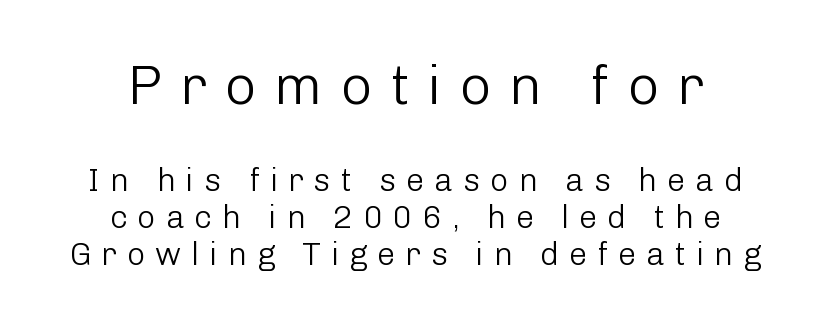
{"serif": "no", "italic": "no", "bold": "no", "weight": "light", "width": "normal", "stroke_contrast": "low", "x_height": "medium", "monospaced": "no", "underline": "no", "align": "center", "line_spacing": "tight", "line_spacing_ratio": 1.15, "letter_spacing": "wide", "letter_spacing_em": 0.31, "larger_block": "first", "size_ratio": 1.75, "glyph_px": 56}
